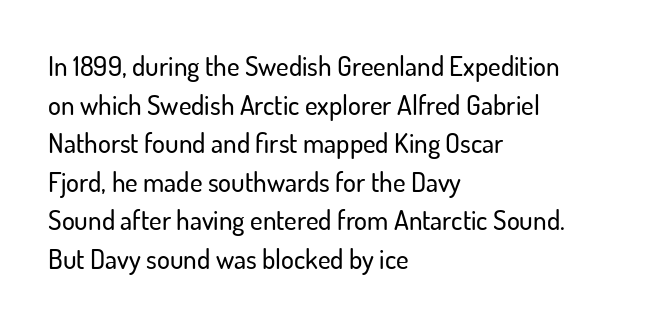
Tracking value appears to be zero — textbook default spacing. The font's upright variant was chosen for this text. Alignment: flush left. Rows of type keep a routine distance in the vertical direction. This rendering features lettering with no underline.
